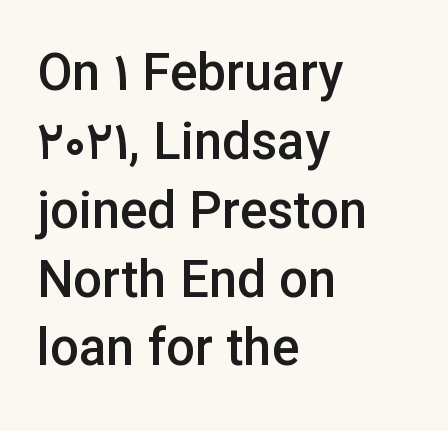
Normally led — the rows are evenly, conventionally spaced. Bare-footed words on every line. The line texture is even and compact thanks to regular tracking. One-word summary of the alignment: left.
